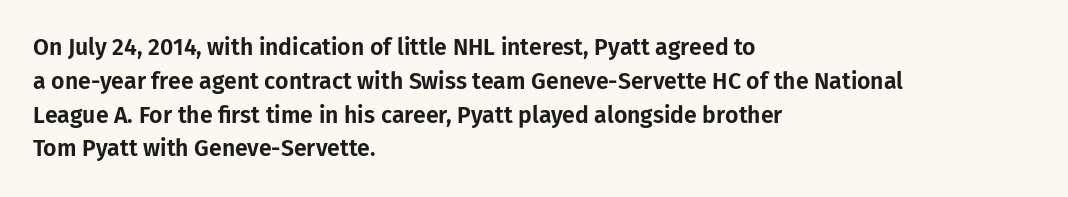
Left-aligned paragraph, ragged on the right. Compared with typical body copy, the letter spacing here is the same. A roman cut, with each character standing at attention. Baseline-to-baseline distance is the conventional proportion of letter height. The string is rendered with underlining switched off.
